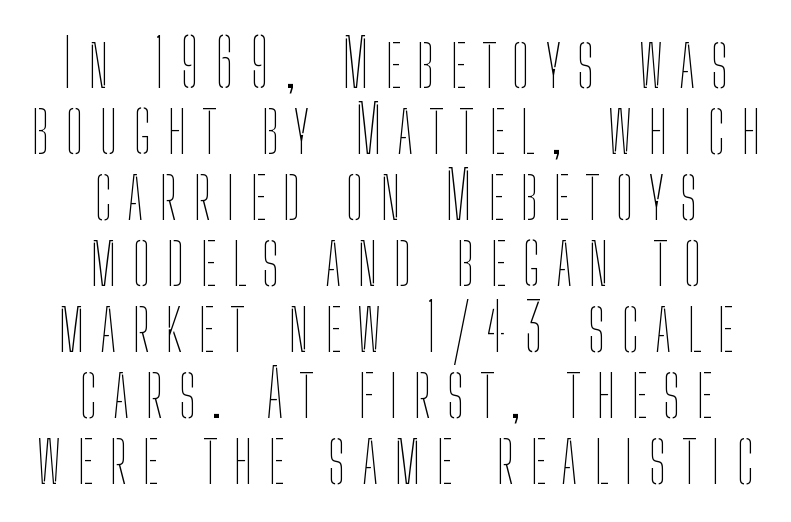
The image shows 66 px thin, condensed type, upright; set centered, tight line spacing (1.0x), unusually wide letter spacing (+0.24 em), not underlined; low stroke contrast and a medium x-height.
